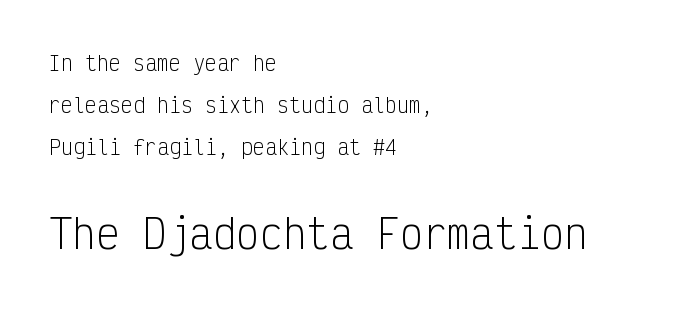
Baseline-to-baseline distance is far greater than the letter height. Look at the bottom of the vertical strokes: they stop flat, with no serifs. Note the uniform advance width — an 'i' takes as much space as an 'm'. The typesetting does not lean heavy: it is not bold.
